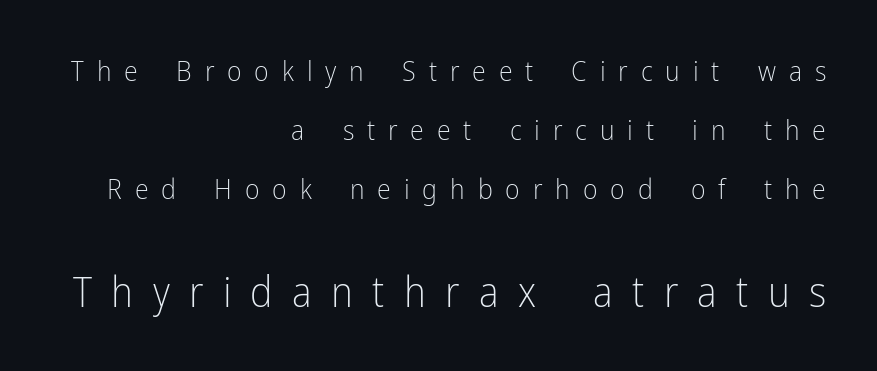
A flush-right, rag-left setting is used for this passage. The designer gave the closing block more size than the opening block. Descender tails drop into unmarked territory. This rendering employs a face without finishing strokes, i.e., a sans-serif. Ascenders rise straight up at ninety degrees. Ink coverage per letter is moderate at most.
